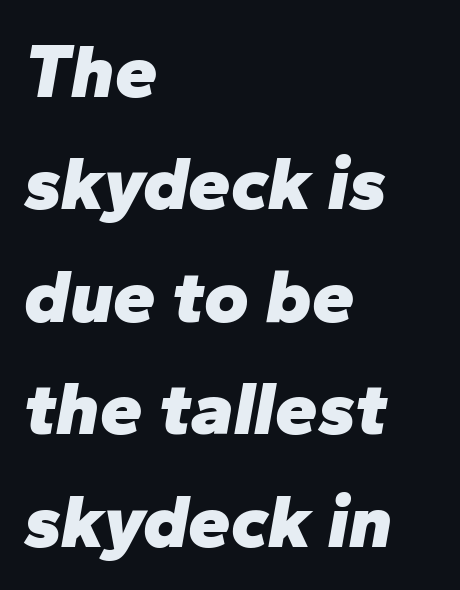
Q: Is the text bold? A: Yes.
Q: Is the text italic (slanted)? A: Yes, it leans right by about 10 degrees.
Q: Is the text underlined? A: No.
Q: How is the paragraph aligned? A: Left-aligned.
Q: Is the spacing between letters normal or unusually wide? A: Normal.
Q: Is the spacing between lines tight, normal or loose? A: Normal.
Q: Width (condensed, normal, or wide)? A: Normal.
Q: Stroke contrast? A: Low.
Q: x-height? A: Medium.
Q: Monospaced? A: No.
